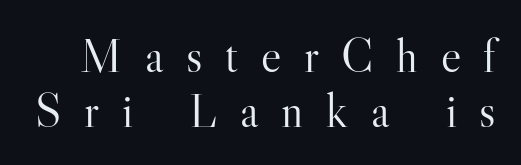
{"serif": "yes", "italic": "no", "bold": "no", "weight": "light", "width": "normal", "stroke_contrast": "high", "x_height": "small", "monospaced": "no", "underline": "no", "line_spacing": "tight", "line_spacing_ratio": 1.14, "letter_spacing": "wide", "letter_spacing_em": 0.47, "glyph_px": 48}
